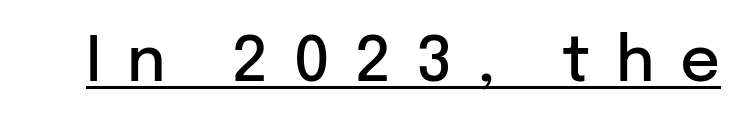
{"serif": "no", "italic": "no", "bold": "semi", "weight": "semibold", "width": "normal", "stroke_contrast": "low", "x_height": "medium", "monospaced": "no", "underline": "yes", "letter_spacing": "wide", "letter_spacing_em": 0.41, "glyph_px": 62}
